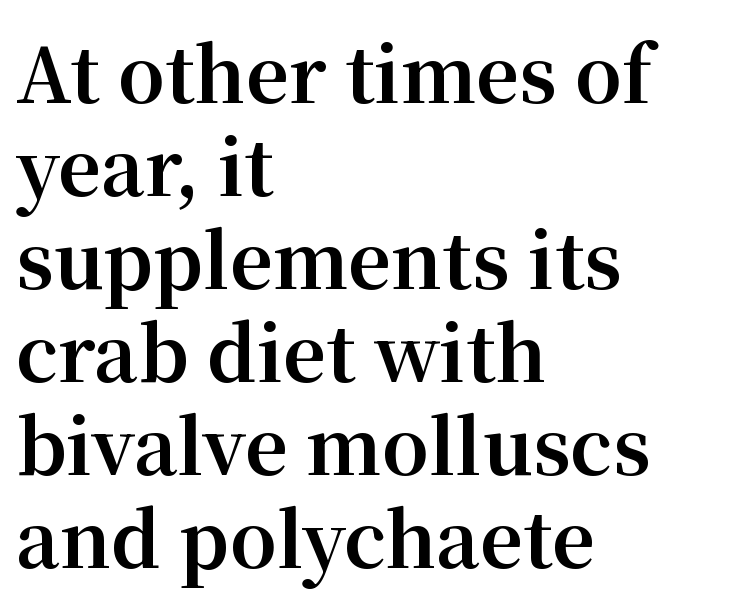
{"serif": "yes", "italic": "no", "bold": "yes", "weight": "bold", "width": "normal", "stroke_contrast": "medium", "x_height": "medium", "monospaced": "no", "underline": "no", "align": "left", "line_spacing_ratio": 1.24, "letter_spacing": "normal", "letter_spacing_em": 0.0, "glyph_px": 75}
